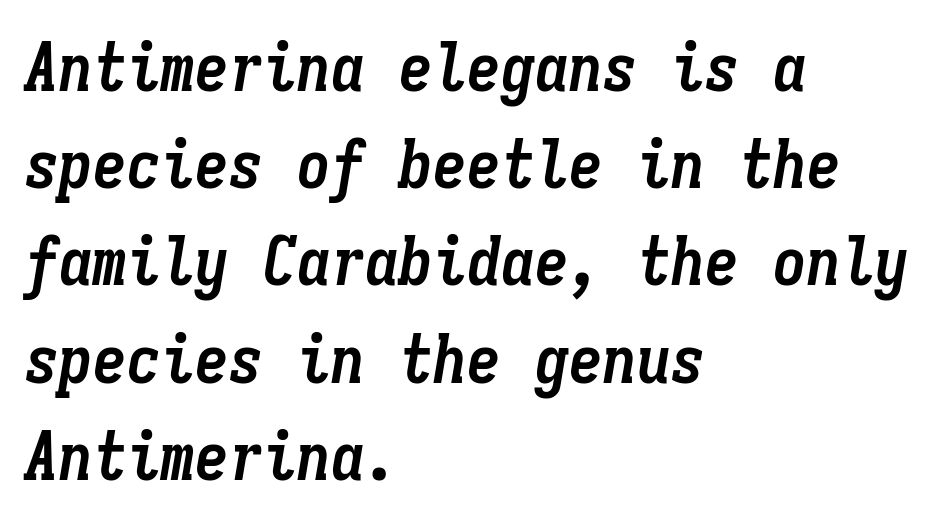
Compared with ordinary roman type, these characters are visibly tilted. These lines are rendered in a fixed-pitch font. Students, note that the glyphs here touch the page at normal intervals. Each new line begins a customary step beneath the previous one. The glyphs are unaccompanied by any horizontal stroke below them.
